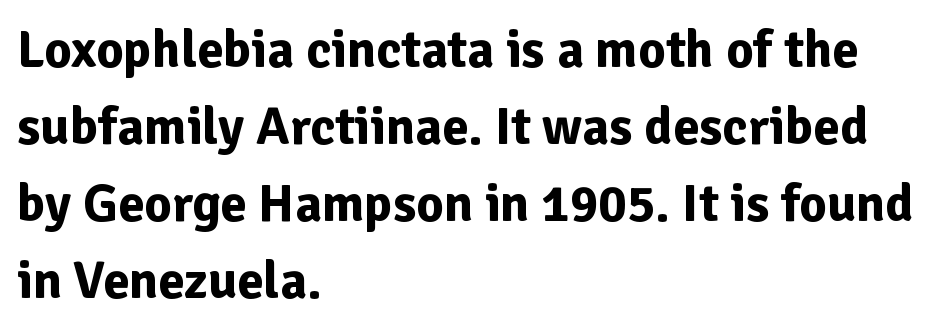
{"serif": "no", "italic": "no", "bold": "yes", "weight": "bold", "width": "normal", "stroke_contrast": "low", "x_height": "medium", "monospaced": "no", "underline": "no", "align": "left", "line_spacing": "normal", "line_spacing_ratio": 1.45, "letter_spacing": "normal", "letter_spacing_em": 0.0, "glyph_px": 53}
